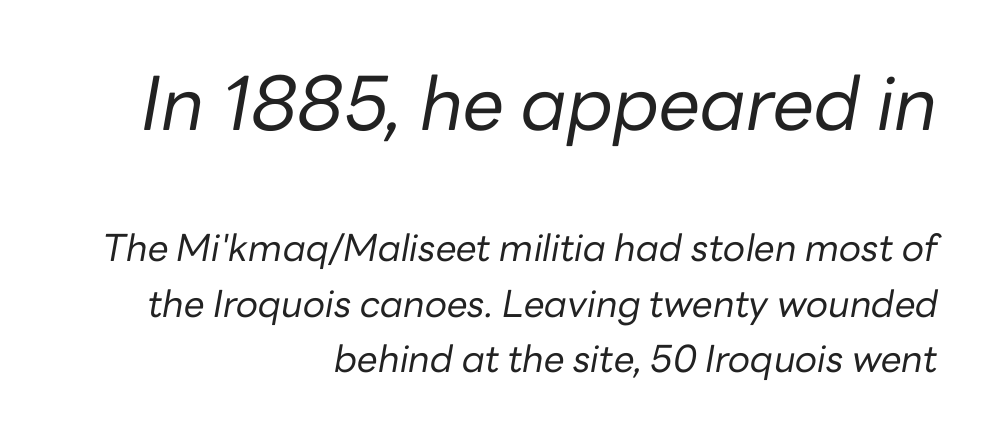
Q: Is the text bold? A: No.
Q: Is the text italic (slanted)? A: Yes, it leans right by about 10 degrees.
Q: Is the text underlined? A: No.
Q: How is the paragraph aligned? A: Right-aligned.
Q: Is the spacing between letters normal or unusually wide? A: Normal.
Q: Is the spacing between lines tight, normal or loose? A: Normal.
Q: Which block of text is set in a larger size, the first (top) or the second (bottom)? A: The first (top) one.
Q: Width (condensed, normal, or wide)? A: Normal.
Q: Stroke contrast? A: Low.
Q: x-height? A: Medium.
Q: Monospaced? A: No.
